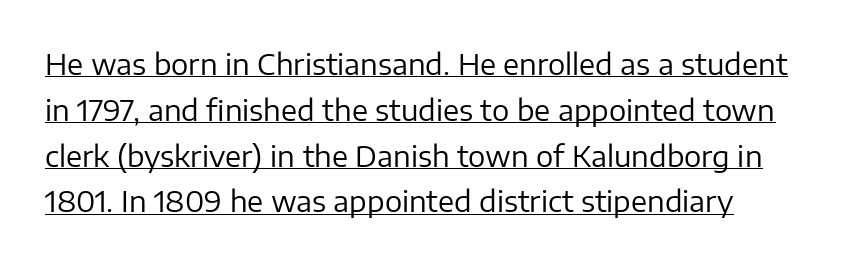
{"serif": "no", "italic": "no", "bold": "no", "weight": "regular", "width": "normal", "stroke_contrast": "low", "x_height": "medium", "monospaced": "no", "underline": "yes", "line_spacing": "normal", "line_spacing_ratio": 1.58, "letter_spacing": "normal", "letter_spacing_em": 0.0, "glyph_px": 29}
